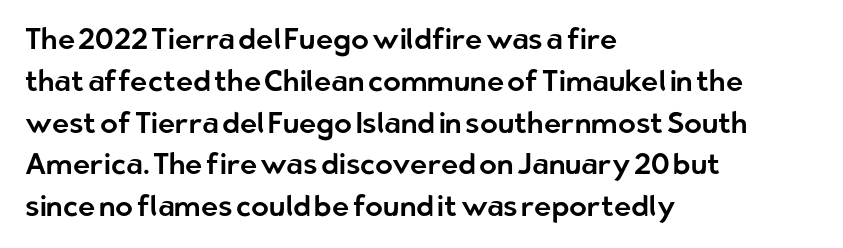
Bare-footed words on every line. You can tell from the bare stems that sans-serif type was used. The type sits square on the baseline with zero lean. You could not count columns in this text — the font is proportionally spaced.
